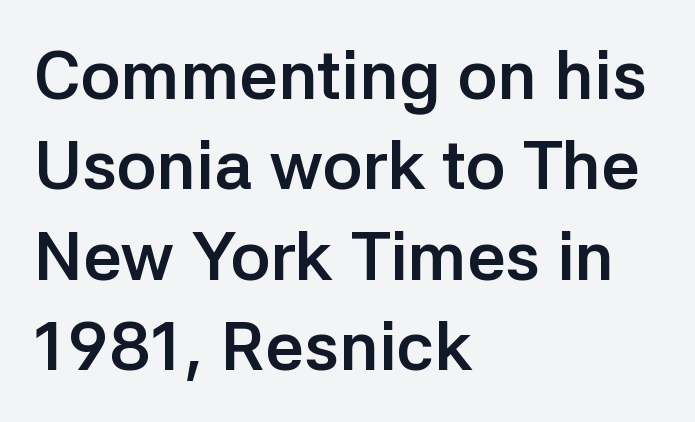
{"serif": "no", "italic": "no", "bold": "yes", "weight": "semibold", "width": "normal", "stroke_contrast": "low", "x_height": "medium", "monospaced": "no", "underline": "no", "align": "left", "line_spacing": "normal", "line_spacing_ratio": 1.33, "letter_spacing": "normal", "letter_spacing_em": 0.0, "glyph_px": 68}
